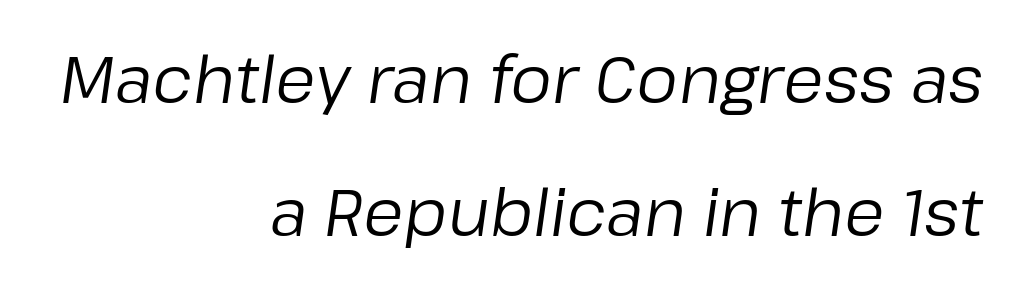
Q: Is the text bold? A: No.
Q: Is the text italic (slanted)? A: Yes, it leans right by about 8 degrees.
Q: Is the text underlined? A: No.
Q: How is the paragraph aligned? A: Right-aligned.
Q: Is the spacing between letters normal or unusually wide? A: Normal.
Q: Is the spacing between lines tight, normal or loose? A: Loose.
Q: Width (condensed, normal, or wide)? A: Normal.
Q: Stroke contrast? A: Low.
Q: x-height? A: Medium.
Q: Monospaced? A: No.
